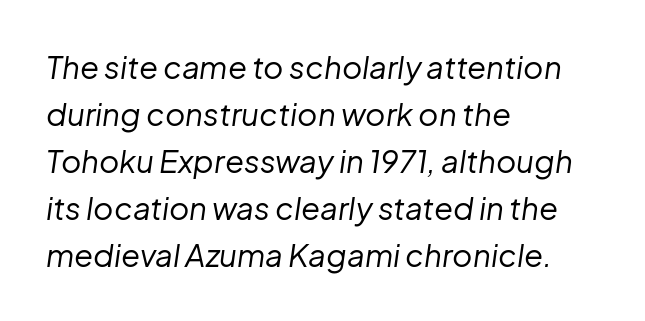
Q: Is the text bold? A: No.
Q: Is the text italic (slanted)? A: Yes, it leans right by about 8 degrees.
Q: Is the text underlined? A: No.
Q: How is the paragraph aligned? A: Left-aligned.
Q: Is the spacing between letters normal or unusually wide? A: Normal.
Q: Is the spacing between lines tight, normal or loose? A: Normal.
Q: Width (condensed, normal, or wide)? A: Normal.
Q: Stroke contrast? A: Low.
Q: x-height? A: Medium.
Q: Monospaced? A: No.
